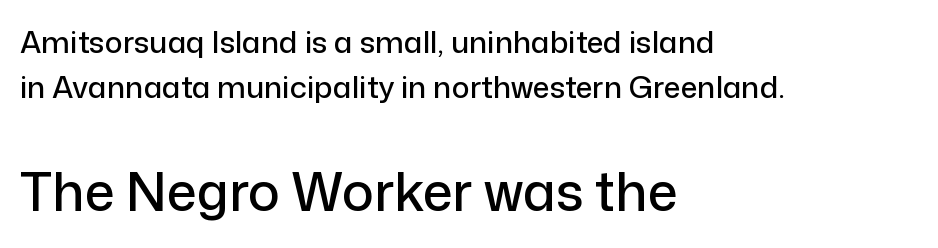
Q: Is the text italic (slanted)? A: No, it is upright.
Q: Is the typeface a serif or a sans-serif typeface? A: Sans-serif.
Q: Is the text underlined? A: No.
Q: How is the paragraph aligned? A: Left-aligned.
Q: Is the spacing between letters normal or unusually wide? A: Normal.
Q: Is the spacing between lines tight, normal or loose? A: Normal.
Q: Which block of text is set in a larger size, the first (top) or the second (bottom)? A: The second (bottom) one.
Q: Width (condensed, normal, or wide)? A: Normal.
Q: Stroke contrast? A: Low.
Q: x-height? A: Medium.
Q: Monospaced? A: No.
